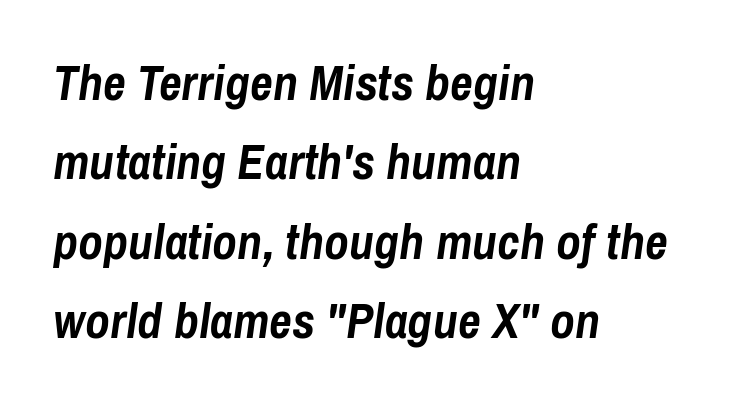
Q: Is the text bold? A: Yes.
Q: Is the text italic (slanted)? A: Yes, it leans right by about 8 degrees.
Q: Is the text underlined? A: No.
Q: How is the paragraph aligned? A: Left-aligned.
Q: Is the spacing between letters normal or unusually wide? A: Normal.
Q: Is the spacing between lines tight, normal or loose? A: Normal.
Q: Width (condensed, normal, or wide)? A: Condensed.
Q: Stroke contrast? A: Low.
Q: x-height? A: Medium.
Q: Monospaced? A: No.
